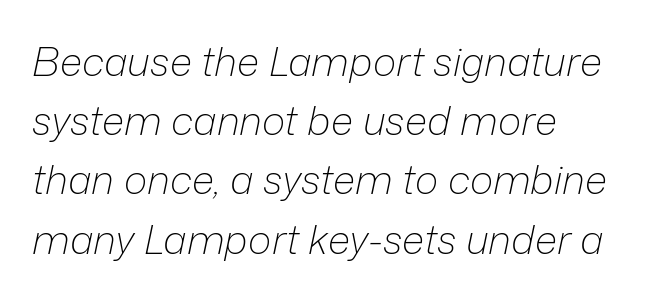
Q: Is the text bold? A: No.
Q: Is the text italic (slanted)? A: Yes, it leans right by about 12 degrees.
Q: Is the text underlined? A: No.
Q: How is the paragraph aligned? A: Left-aligned.
Q: Is the spacing between letters normal or unusually wide? A: Normal.
Q: Is the spacing between lines tight, normal or loose? A: Normal.
Q: Width (condensed, normal, or wide)? A: Normal.
Q: Stroke contrast? A: Low.
Q: x-height? A: Medium.
Q: Monospaced? A: No.
